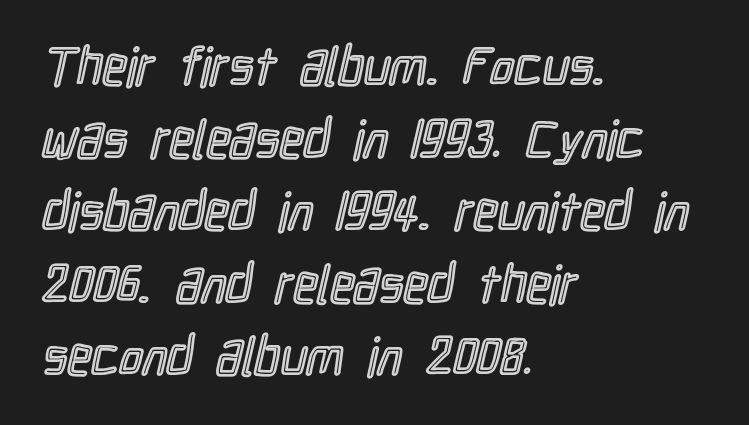
This rendering features lettering with no underline. This block has exactly the height ordinary leading produces. The rag falls on the right side of this text block. The line texture is even and compact thanks to regular tracking.
